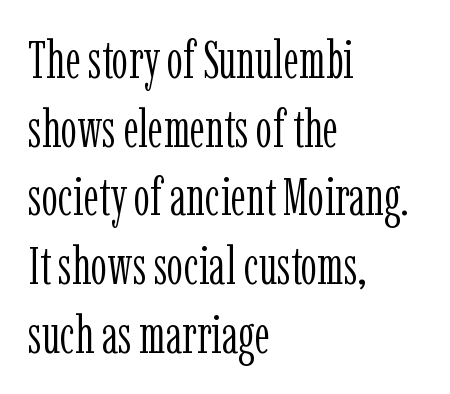
Q: Is the text bold? A: No.
Q: Is the text italic (slanted)? A: No, it is upright.
Q: Is the typeface a serif or a sans-serif typeface? A: Serif.
Q: Is the text underlined? A: No.
Q: How is the paragraph aligned? A: Left-aligned.
Q: Is the spacing between letters normal or unusually wide? A: Normal.
Q: Is the spacing between lines tight, normal or loose? A: Normal.
Q: Width (condensed, normal, or wide)? A: Condensed.
Q: Stroke contrast? A: Low.
Q: x-height? A: Medium.
Q: Monospaced? A: No.
